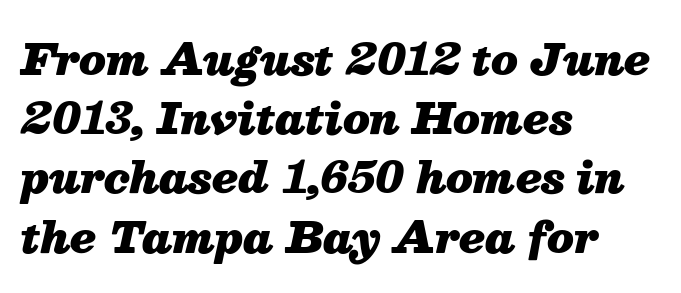
The font is running at its bold setting. The text block is weighted toward the left margin, trailing off unevenly rightward. Each row of text sits above clean, open space. You could not count columns in this text — the font is proportionally spaced.
